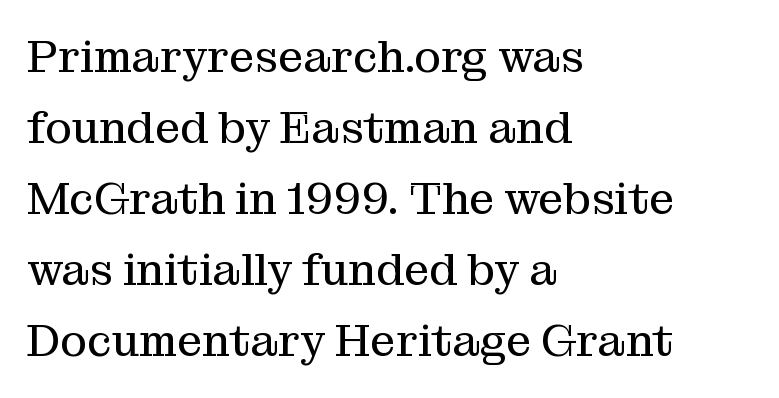
{"serif": "yes", "italic": "no", "bold": "no", "weight": "regular", "width": "normal", "stroke_contrast": "medium", "x_height": "medium", "monospaced": "no", "underline": "no", "align": "left", "line_spacing": "normal", "line_spacing_ratio": 1.58, "letter_spacing": "normal", "letter_spacing_em": 0.0, "glyph_px": 45}
